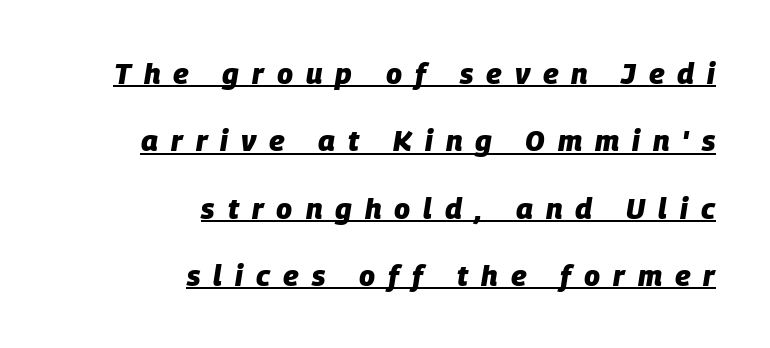
Rendered with sloped, italic letterforms. Horizontally, the lines are justified to the trailing edge only. Spacing verdict: proportional, widths tailored to each character. Leading: increased. Does the weight exceed regular? Yes, all the way to bold.
